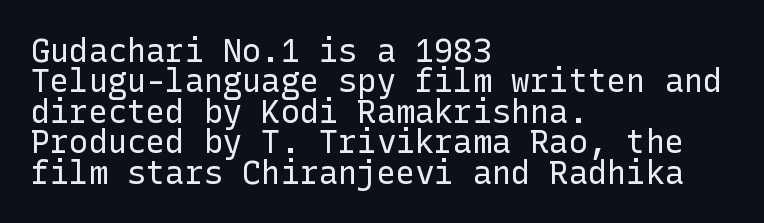
The image shows 32 px regular-weight sans-serif type, upright; set left-aligned, tight line spacing (0.95x), normal letter spacing, not underlined; low stroke contrast and a medium x-height.
